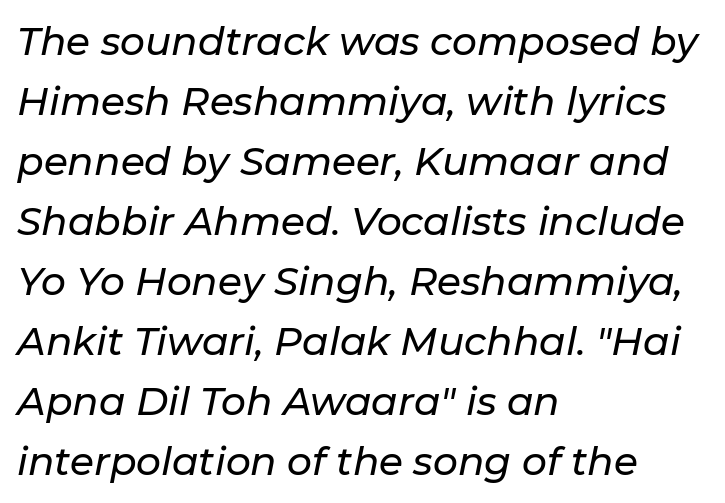
{"italic": "yes", "lean": "right", "slant_degrees": 11, "width": "normal", "stroke_contrast": "low", "x_height": "medium", "monospaced": "no", "underline": "no", "align": "left", "line_spacing": "normal", "line_spacing_ratio": 1.54, "letter_spacing": "normal", "letter_spacing_em": 0.0, "glyph_px": 39}
